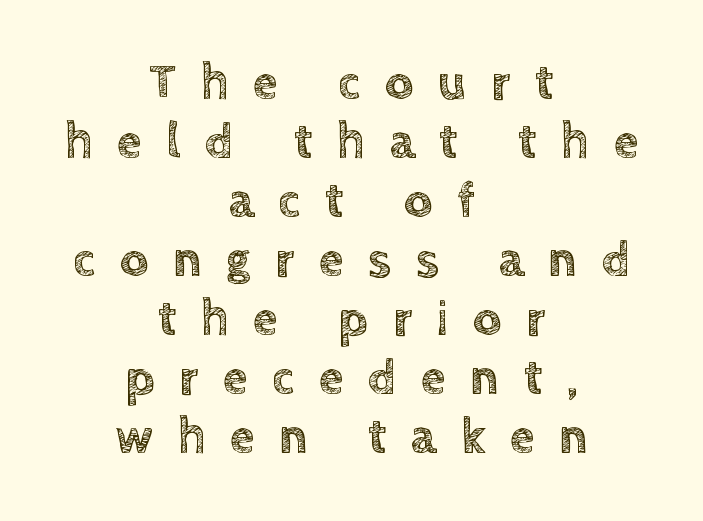
Q: Is the text italic (slanted)? A: No, it is upright.
Q: Is the text underlined? A: No.
Q: How is the paragraph aligned? A: Centered.
Q: Is the spacing between letters normal or unusually wide? A: Unusually wide.
Q: Width (condensed, normal, or wide)? A: Normal.
Q: x-height? A: Large.
Q: Monospaced? A: No.
